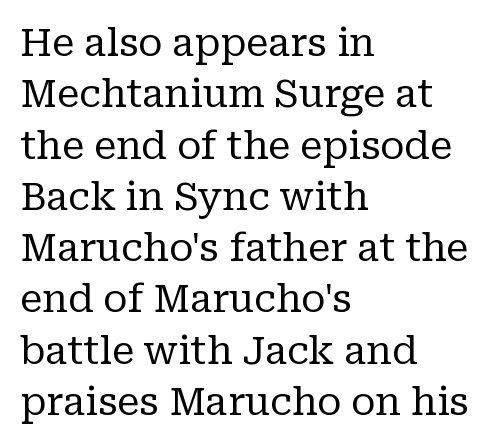
Q: Is the text bold? A: No.
Q: Is the text italic (slanted)? A: No, it is upright.
Q: Is the typeface a serif or a sans-serif typeface? A: Serif.
Q: Is the text underlined? A: No.
Q: How is the paragraph aligned? A: Left-aligned.
Q: Is the spacing between letters normal or unusually wide? A: Normal.
Q: Is the spacing between lines tight, normal or loose? A: Normal.
Q: Width (condensed, normal, or wide)? A: Normal.
Q: Stroke contrast? A: Low.
Q: x-height? A: Medium.
Q: Monospaced? A: No.
